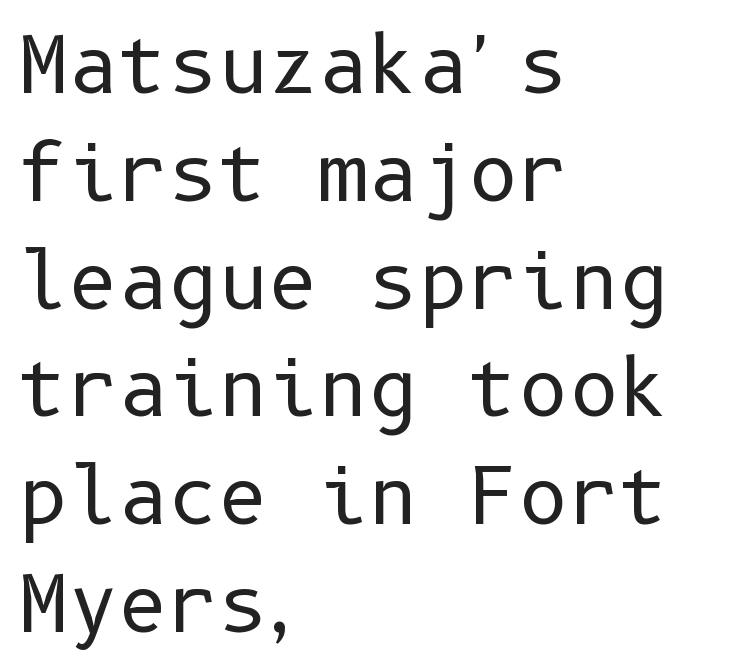
The image shows 77 px regular-weight sans-serif type, upright; set left-aligned, normal line spacing (1.4x), normal letter spacing, not underlined; low stroke contrast and a medium x-height.
